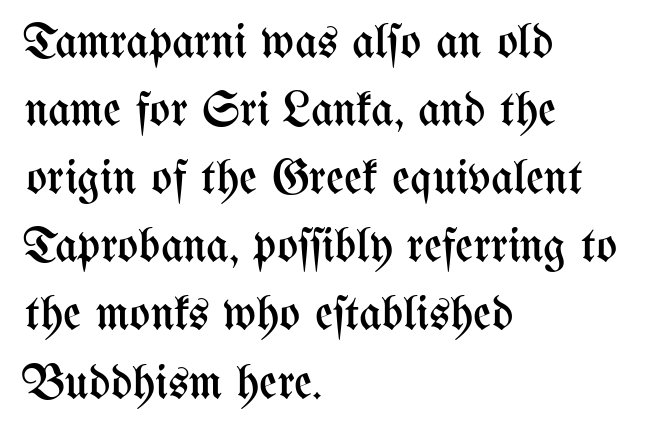
{"italic": "no", "bold": "no", "weight": "regular", "width": "condensed", "stroke_contrast": "medium", "x_height": "medium", "monospaced": "no", "underline": "no", "align": "left", "line_spacing": "normal", "line_spacing_ratio": 1.39, "letter_spacing": "normal", "letter_spacing_em": 0.0, "glyph_px": 49}
